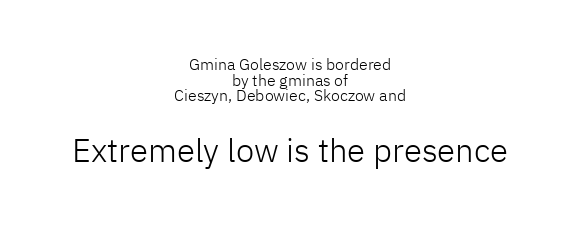
A typesetter would call this zero additional tracking. A sans-serif font was chosen for this passage. Note the varied advance widths — an 'i' is clearly narrower than an 'm'. The rendering enlarges the type as you move from the upper chunk to the lower. Letters rest on an invisible, unmarked baseline.
